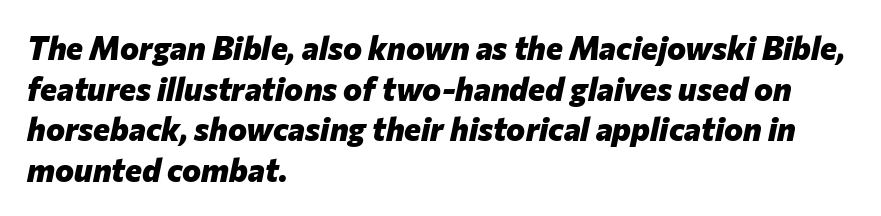
Q: Is the text bold? A: Yes.
Q: Is the text italic (slanted)? A: Yes, it leans right by about 12 degrees.
Q: Is the text underlined? A: No.
Q: How is the paragraph aligned? A: Left-aligned.
Q: Is the spacing between letters normal or unusually wide? A: Normal.
Q: Is the spacing between lines tight, normal or loose? A: Normal.
Q: Width (condensed, normal, or wide)? A: Normal.
Q: Stroke contrast? A: Low.
Q: x-height? A: Medium.
Q: Monospaced? A: No.
